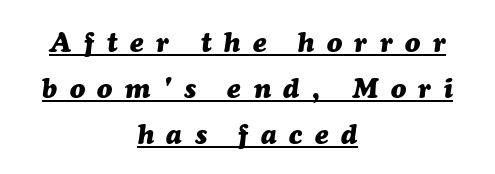
{"italic": "yes", "lean": "right", "slant_degrees": 7, "bold": "yes", "weight": "heavy", "width": "normal", "stroke_contrast": "medium", "x_height": "medium", "monospaced": "no", "underline": "yes", "align": "center", "line_spacing": "normal", "line_spacing_ratio": 1.65, "letter_spacing": "wide", "letter_spacing_em": 0.45, "glyph_px": 28}
